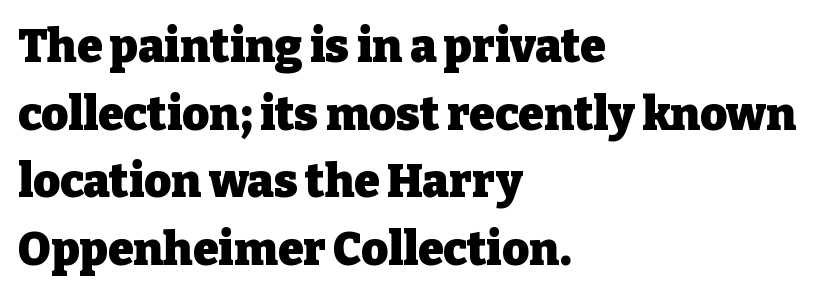
{"serif": "yes", "italic": "no", "bold": "yes", "weight": "heavy", "width": "normal", "stroke_contrast": "low", "x_height": "medium", "monospaced": "no", "underline": "no", "align": "left", "line_spacing": "normal", "line_spacing_ratio": 1.47, "letter_spacing": "normal", "letter_spacing_em": 0.0, "glyph_px": 46}
